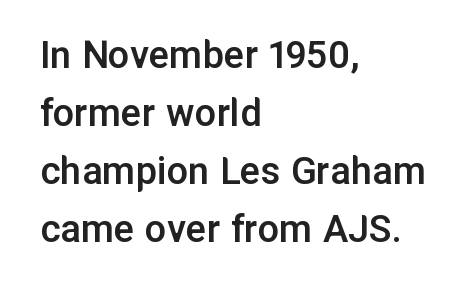
{"serif": "no", "italic": "no", "bold": "semi", "weight": "semibold", "width": "normal", "stroke_contrast": "low", "x_height": "medium", "monospaced": "no", "underline": "no", "align": "left", "line_spacing": "normal", "line_spacing_ratio": 1.35, "letter_spacing": "normal", "letter_spacing_em": 0.0, "glyph_px": 43}
